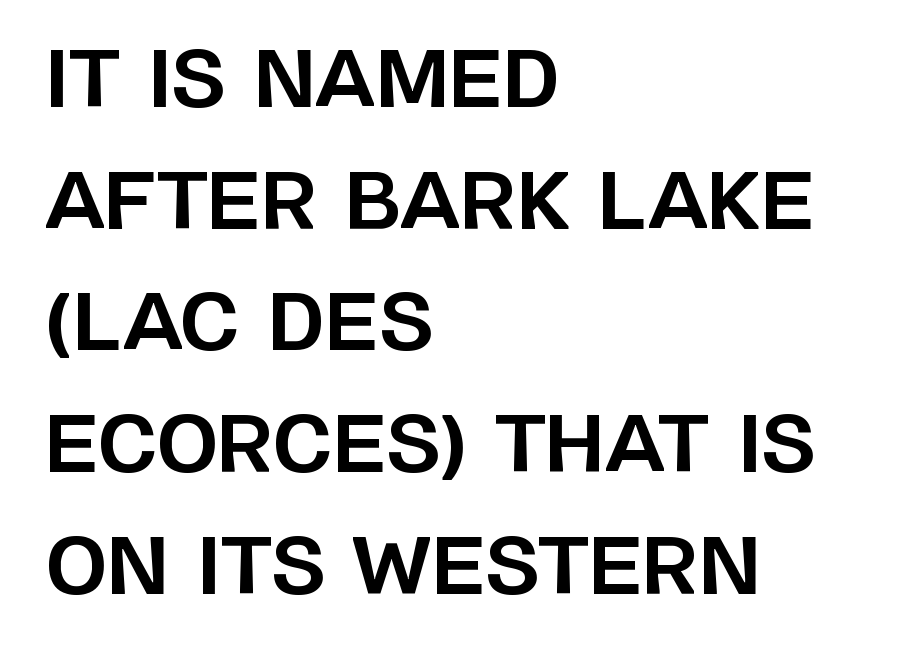
Q: Is the text bold? A: Yes.
Q: Is the text italic (slanted)? A: No, it is upright.
Q: Is the typeface a serif or a sans-serif typeface? A: Sans-serif.
Q: Is the text underlined? A: No.
Q: How is the paragraph aligned? A: Left-aligned.
Q: Is the spacing between letters normal or unusually wide? A: Normal.
Q: Is the spacing between lines tight, normal or loose? A: Normal.
Q: Width (condensed, normal, or wide)? A: Normal.
Q: Stroke contrast? A: Low.
Q: x-height? A: Large.
Q: Monospaced? A: No.
